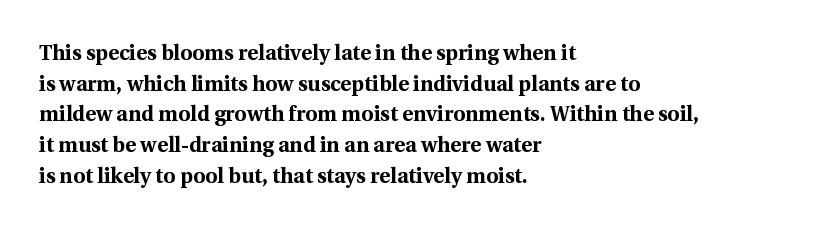
Glyph-to-glyph distance matches everyday printed text. If you drew a line through each stem, it would be perfectly vertical. Horizontal bands of white between lines are of average thickness. Type without underlining. The glyphs have the mass of a bold cut.
